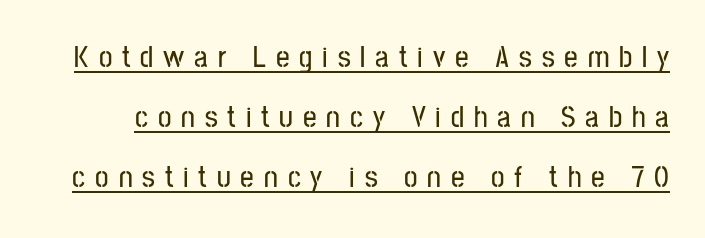
Q: Is the text italic (slanted)? A: No, it is upright.
Q: Is the typeface a serif or a sans-serif typeface? A: Sans-serif.
Q: Is the text underlined? A: Yes.
Q: Is the spacing between letters normal or unusually wide? A: Unusually wide.
Q: Is the spacing between lines tight, normal or loose? A: Loose.
Q: Width (condensed, normal, or wide)? A: Condensed.
Q: Stroke contrast? A: Low.
Q: x-height? A: Medium.
Q: Monospaced? A: No.
